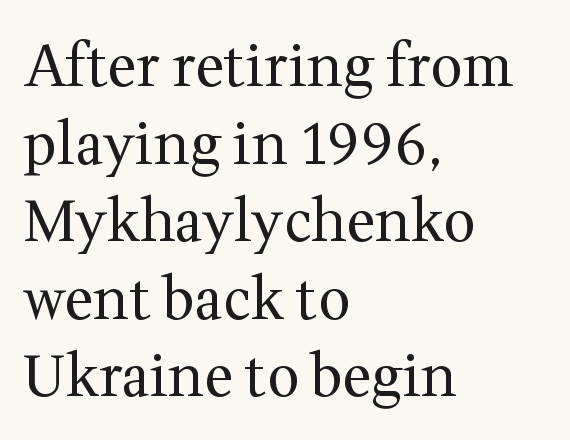
Designer's note — italics off, roman on. The vertical gap from one line to the next is medium. Every row of glyphs begins at an identical x-position on the left. Note the varied advance widths — an 'i' is clearly narrower than an 'm'. What stands out about the letter spacing? Nothing — it is the standard amount.
